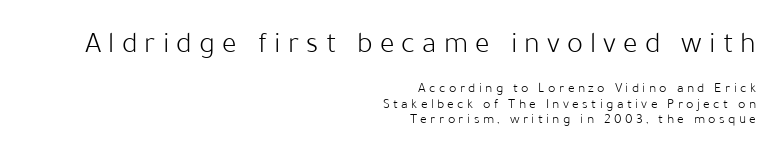
Q: Is the text bold? A: No.
Q: Is the text italic (slanted)? A: No, it is upright.
Q: Is the typeface a serif or a sans-serif typeface? A: Sans-serif.
Q: Is the text underlined? A: No.
Q: How is the paragraph aligned? A: Right-aligned.
Q: Is the spacing between letters normal or unusually wide? A: Unusually wide.
Q: Is the spacing between lines tight, normal or loose? A: Tight.
Q: Which block of text is set in a larger size, the first (top) or the second (bottom)? A: The first (top) one.
Q: Width (condensed, normal, or wide)? A: Normal.
Q: Stroke contrast? A: Low.
Q: x-height? A: Medium.
Q: Monospaced? A: No.
